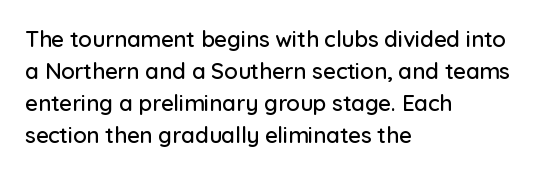
Left-aligned paragraph, ragged on the right. Rendered with straight, roman letterforms. Successive baselines arrive at the customary interval. Descenders are the only things crossing below the line. Is the letter spacing exaggerated? No — it looks like the ordinary default.
